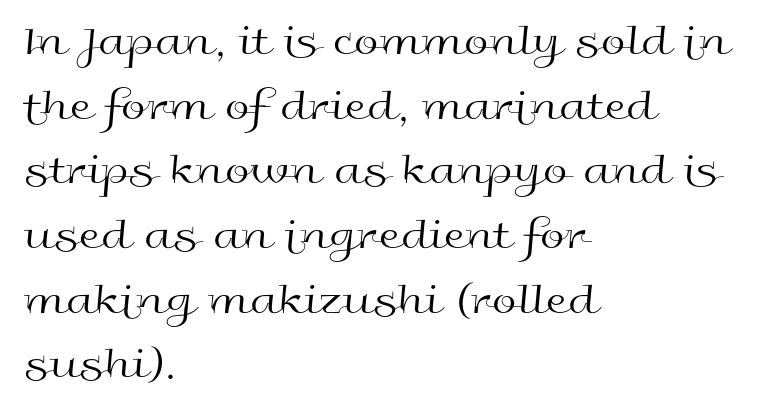
Q: Is the text bold? A: No.
Q: Is the text italic (slanted)? A: No, it is upright.
Q: Is the typeface a serif or a sans-serif typeface? A: Sans-serif.
Q: Is the text underlined? A: No.
Q: How is the paragraph aligned? A: Left-aligned.
Q: Is the spacing between letters normal or unusually wide? A: Normal.
Q: Is the spacing between lines tight, normal or loose? A: Normal.
Q: Width (condensed, normal, or wide)? A: Wide.
Q: x-height? A: Medium.
Q: Monospaced? A: No.
